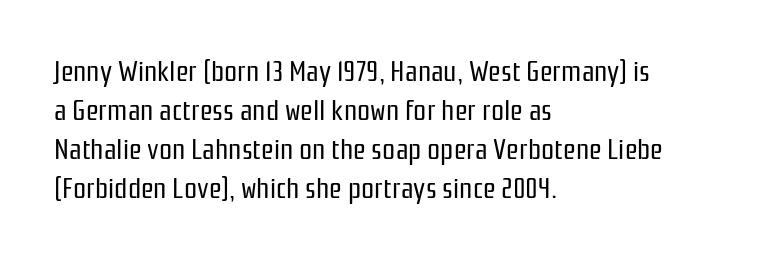
Q: Is the text bold? A: No.
Q: Is the text italic (slanted)? A: No, it is upright.
Q: Is the typeface a serif or a sans-serif typeface? A: Sans-serif.
Q: Is the text underlined? A: No.
Q: How is the paragraph aligned? A: Left-aligned.
Q: Is the spacing between letters normal or unusually wide? A: Normal.
Q: Is the spacing between lines tight, normal or loose? A: Normal.
Q: Width (condensed, normal, or wide)? A: Condensed.
Q: Stroke contrast? A: Low.
Q: x-height? A: Medium.
Q: Monospaced? A: No.
